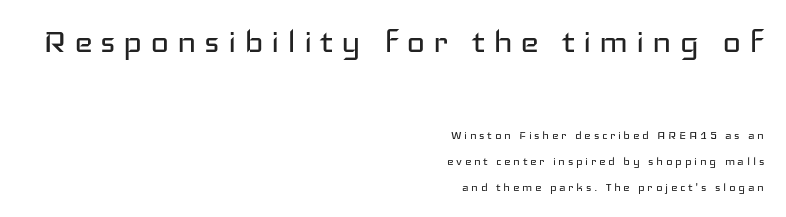
{"serif": "no", "italic": "no", "bold": "no", "weight": "regular", "width": "wide", "stroke_contrast": "low", "x_height": "medium", "monospaced": "no", "underline": "no", "align": "right", "line_spacing_ratio": 1.85, "larger_block": "first", "size_ratio": 2.86, "glyph_px": 40}
